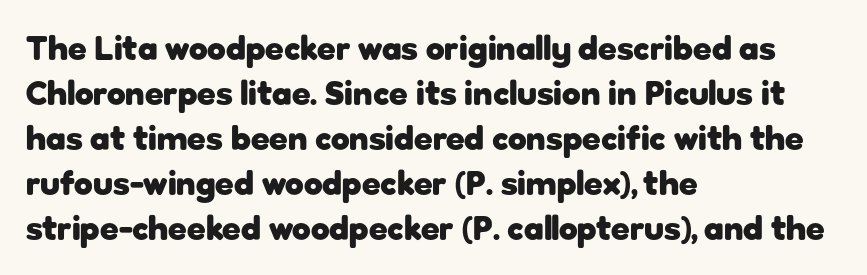
Clear beneath every line of the passage. The rows are spaced the way most documents space them. The passage shown is typed in a proportional face where columns would drift. Does the lettering tilt? It doesn't — this is upright. Typeset ragged right — the left edge is the straight one. Grotesque or geometric, the face here clearly has no serifs.
